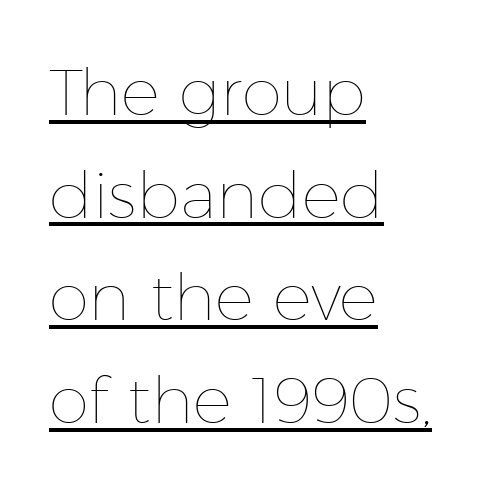
Posture: upright roman. Stems and bowls with no extra thickness — not bold. The letters advance in unequal steps, a hallmark of proportional type. Nothing unusual about the tracking: characters are spaced as the font intends.
